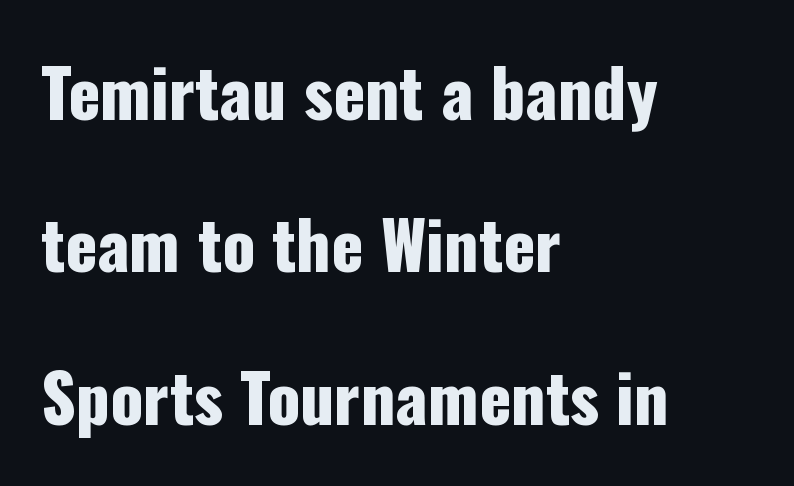
Q: Is the text italic (slanted)? A: No, it is upright.
Q: Is the typeface a serif or a sans-serif typeface? A: Sans-serif.
Q: Is the text underlined? A: No.
Q: How is the paragraph aligned? A: Left-aligned.
Q: Is the spacing between letters normal or unusually wide? A: Normal.
Q: Is the spacing between lines tight, normal or loose? A: Loose.
Q: Width (condensed, normal, or wide)? A: Condensed.
Q: Stroke contrast? A: Low.
Q: x-height? A: Medium.
Q: Monospaced? A: No.
